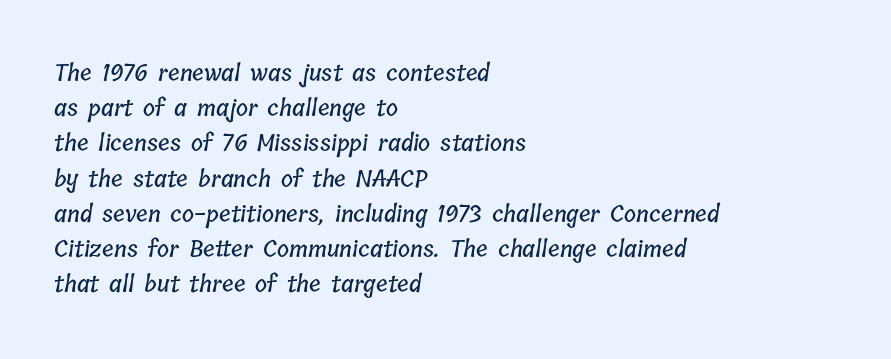
Q: Is the text underlined? A: No.
Q: How is the paragraph aligned? A: Left-aligned.
Q: Is the spacing between letters normal or unusually wide? A: Normal.
Q: Is the spacing between lines tight, normal or loose? A: Normal.
